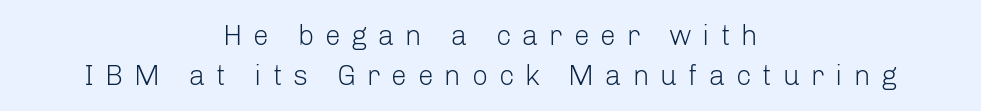
{"serif": "no", "italic": "no", "bold": "no", "weight": "light", "width": "normal", "stroke_contrast": "low", "x_height": "medium", "monospaced": "no", "underline": "no", "align": "center", "line_spacing": "normal", "line_spacing_ratio": 1.43, "letter_spacing": "wide", "letter_spacing_em": 0.39, "glyph_px": 28}
